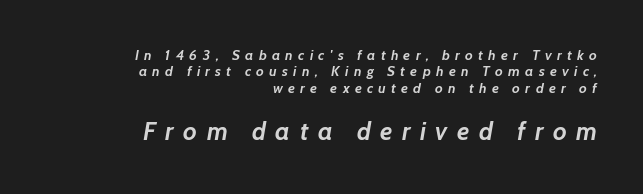
{"italic": "yes", "lean": "right", "slant_degrees": 7, "bold": "yes", "underline": "no", "align": "right", "line_spacing_ratio": 1.17, "letter_spacing": "wide", "letter_spacing_em": 0.38, "larger_block": "second", "size_ratio": 1.79, "glyph_px": 25}
